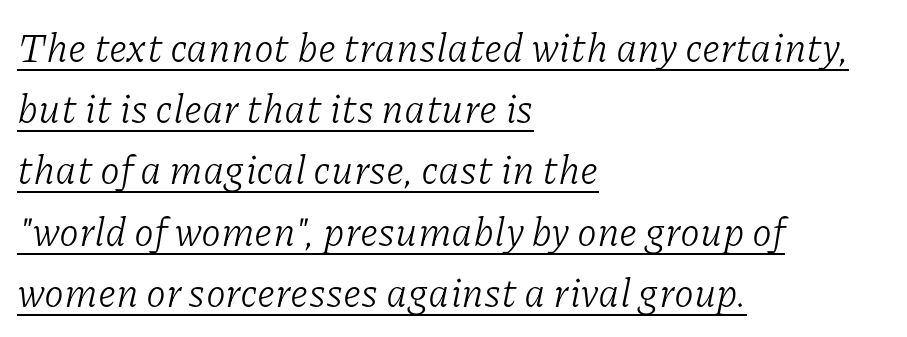
Every row of glyphs begins at an identical x-position on the left. Looks like regular typesetting: each glyph gets only the width it needs. Quick note: interline space is typical. The type is set solid horizontally, with unmodified tracking. Regarding serifs, this sample has them.
